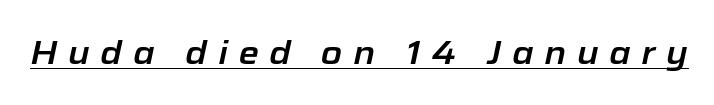
Varying glyph widths throughout — classic text-font behaviour. There's an unmistakable incline to the writing here. Looks like someone drew a line under every word here. The passage shown has open, widely tracked lettering throughout.
